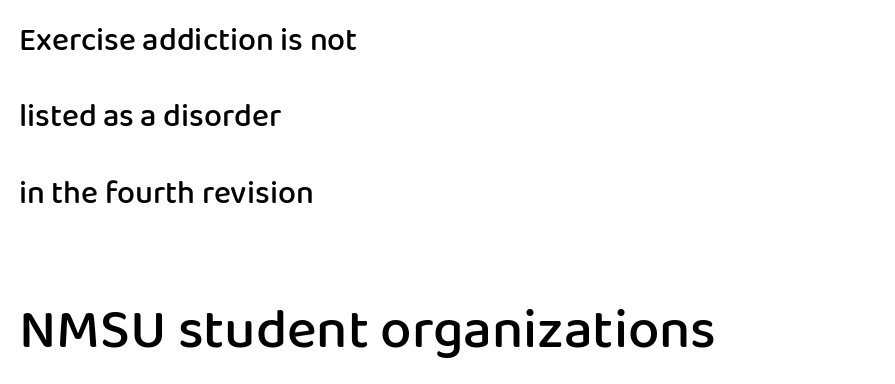
{"serif": "no", "italic": "no", "bold": "semi", "weight": "semibold", "width": "normal", "stroke_contrast": "low", "x_height": "medium", "monospaced": "no", "underline": "no", "align": "left", "line_spacing": "loose", "line_spacing_ratio": 2.39, "letter_spacing": "normal", "letter_spacing_em": 0.0, "larger_block": "second", "size_ratio": 1.75, "glyph_px": 56}
